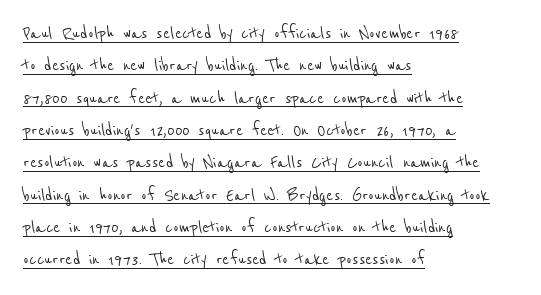
{"underline": "yes", "align": "left", "line_spacing": "normal", "line_spacing_ratio": 1.54, "letter_spacing": "normal", "letter_spacing_em": 0.0, "glyph_px": 21}
